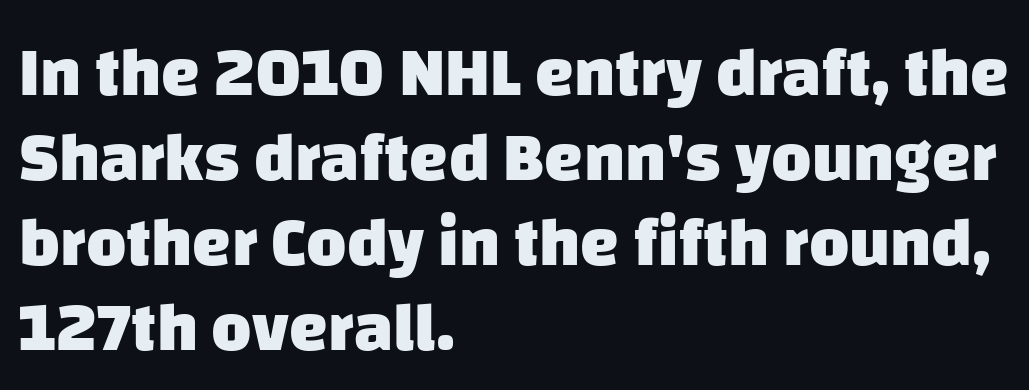
Decoration check: the copy has no underline. The letterforms sit shoulder to shoulder at normal distance. Looks like regular typesetting: each glyph gets only the width it needs. The characters display no serif detailing; their extremities are plain. These lines stack with their left ends in a neat column. Students, this is bold: see how much ink each stroke carries.
